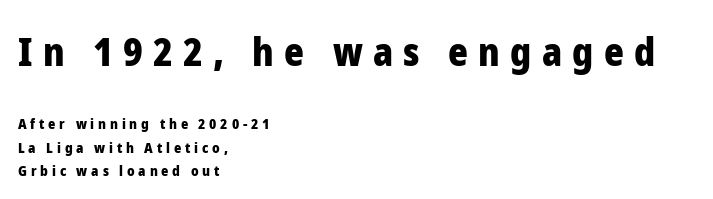
Q: Is the text bold? A: Yes.
Q: Is the text italic (slanted)? A: No, it is upright.
Q: Is the typeface a serif or a sans-serif typeface? A: Sans-serif.
Q: Is the text underlined? A: No.
Q: How is the paragraph aligned? A: Left-aligned.
Q: Is the spacing between letters normal or unusually wide? A: Unusually wide.
Q: Is the spacing between lines tight, normal or loose? A: Normal.
Q: Which block of text is set in a larger size, the first (top) or the second (bottom)? A: The first (top) one.
Q: Width (condensed, normal, or wide)? A: Normal.
Q: Stroke contrast? A: Low.
Q: x-height? A: Medium.
Q: Monospaced? A: No.
